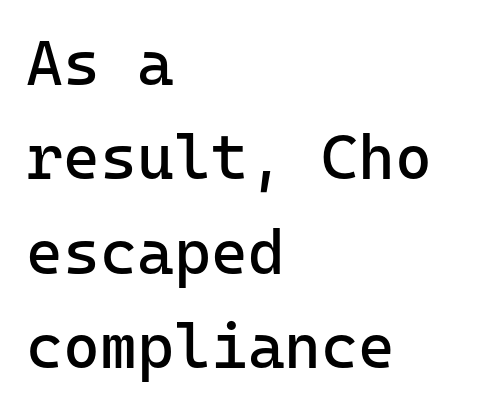
Q: Is the text bold? A: No.
Q: Is the text italic (slanted)? A: No, it is upright.
Q: Is the typeface a serif or a sans-serif typeface? A: Sans-serif.
Q: Is the text underlined? A: No.
Q: How is the paragraph aligned? A: Left-aligned.
Q: Is the spacing between letters normal or unusually wide? A: Normal.
Q: Is the spacing between lines tight, normal or loose? A: Normal.
Q: Width (condensed, normal, or wide)? A: Normal.
Q: Stroke contrast? A: Low.
Q: x-height? A: Medium.
Q: Monospaced? A: Yes.
